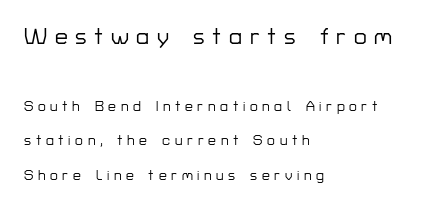
The image shows 23 px text type, upright; set left-aligned, loose line spacing (2.46x), unusually wide letter spacing (+0.33 em), not underlined; the first (top) block is 1.64x larger.
